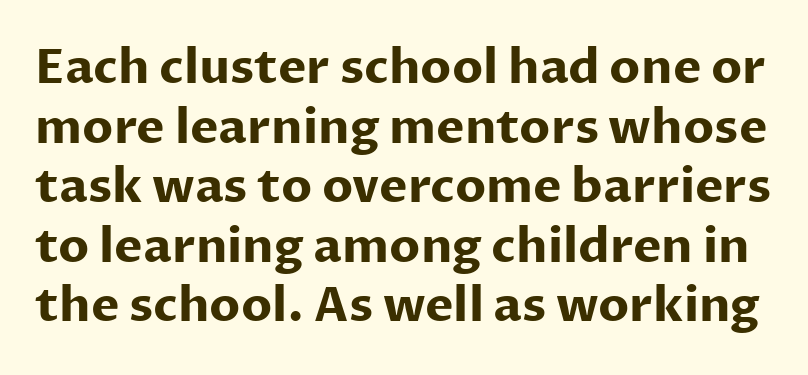
These lines are composed in type without serifs. Varying glyph widths throughout — classic text-font behaviour. Unlike italic type, these characters show no tilt at all. Each word holds together tightly as a unit, with standard inter-letter gaps. Descender tails drop into unmarked territory.
